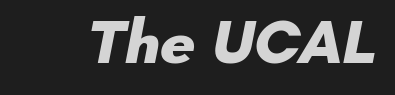
The font is running at its bold setting. A bare baseline throughout the passage. The type family on display is of the sans-serif kind. The letters advance in unequal steps, a hallmark of proportional type. Tracking value appears to be zero — textbook default spacing.
